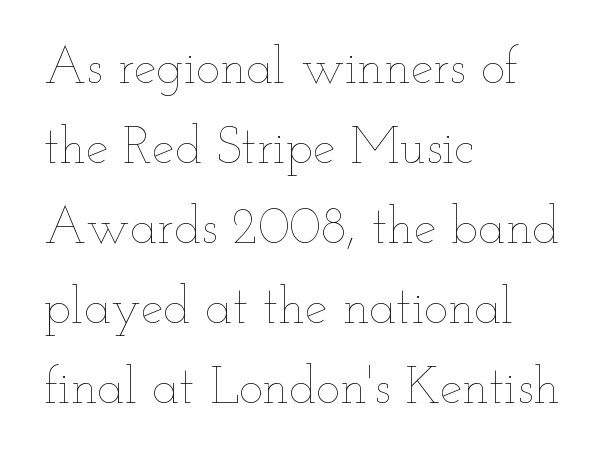
Q: Is the text bold? A: No.
Q: Is the text italic (slanted)? A: No, it is upright.
Q: Is the text underlined? A: No.
Q: How is the paragraph aligned? A: Left-aligned.
Q: Is the spacing between letters normal or unusually wide? A: Normal.
Q: Is the spacing between lines tight, normal or loose? A: Normal.
Q: Width (condensed, normal, or wide)? A: Wide.
Q: Stroke contrast? A: Low.
Q: x-height? A: Small.
Q: Monospaced? A: No.
